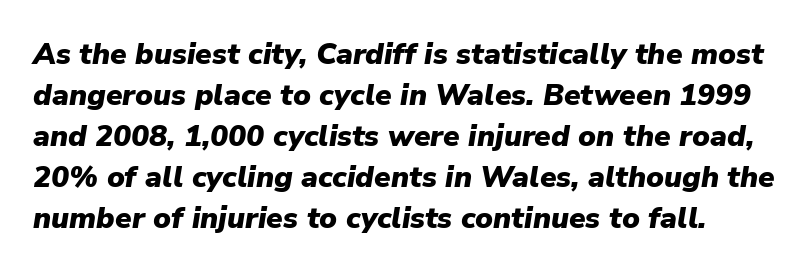
The image shows 30 px heavy type, italic (leaning right); set normal line spacing (1.37x), normal letter spacing, not underlined; low stroke contrast and a medium x-height.
